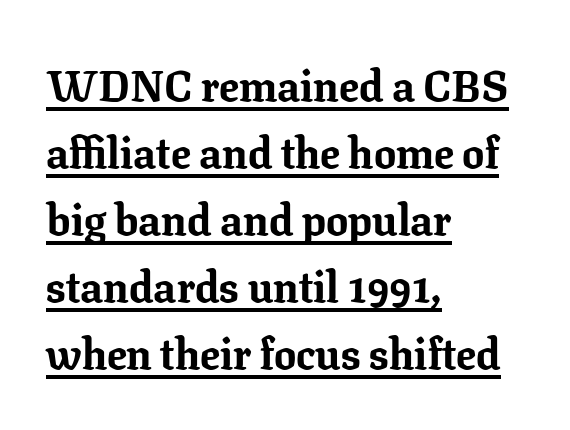
{"serif": "yes", "italic": "no", "bold": "yes", "weight": "bold", "width": "normal", "stroke_contrast": "low", "x_height": "medium", "monospaced": "no", "underline": "yes", "align": "left", "line_spacing": "normal", "line_spacing_ratio": 1.52, "letter_spacing": "normal", "letter_spacing_em": 0.0, "glyph_px": 44}
